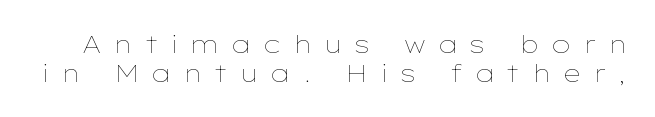
{"italic": "no", "bold": "no", "underline": "no", "line_spacing_ratio": 1.16, "letter_spacing": "wide", "letter_spacing_em": 0.47, "glyph_px": 25}
